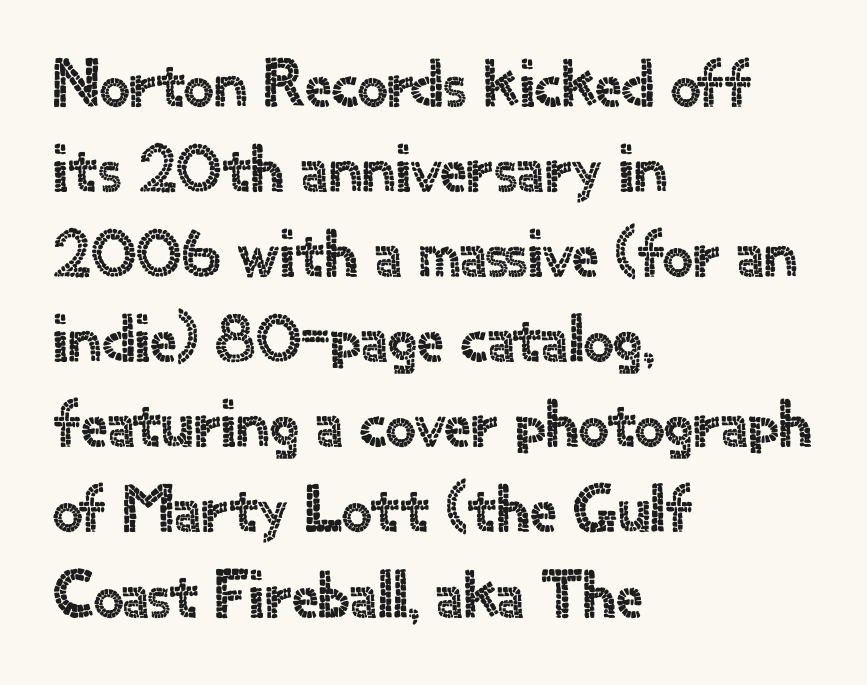
{"serif": "no", "italic": "no", "width": "normal", "x_height": "small", "monospaced": "no", "underline": "no", "align": "left", "line_spacing": "normal", "line_spacing_ratio": 1.27, "letter_spacing": "normal", "letter_spacing_em": 0.0, "glyph_px": 67}
